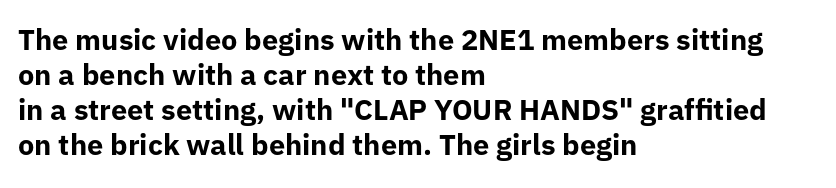
Rule under the text: the space is simply empty. Short and long lines alike share a common starting point at left. The glyphs in this specimen are sans serif. Plenty of ink on the page — the face is bold. The type is set solid horizontally, with unmodified tracking. The rendering uses natural spacing where letterforms have individual widths.
